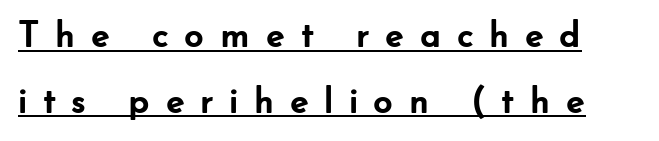
Q: Is the text bold? A: Yes.
Q: Is the text italic (slanted)? A: No, it is upright.
Q: Is the typeface a serif or a sans-serif typeface? A: Sans-serif.
Q: Is the text underlined? A: Yes.
Q: Is the spacing between letters normal or unusually wide? A: Unusually wide.
Q: Width (condensed, normal, or wide)? A: Normal.
Q: Stroke contrast? A: Low.
Q: x-height? A: Small.
Q: Monospaced? A: No.
